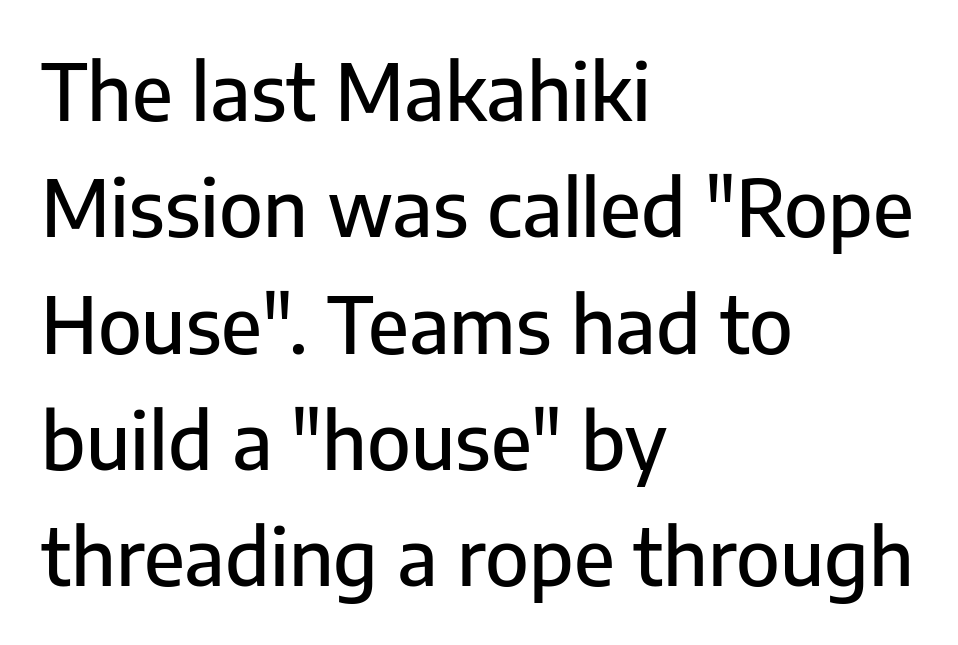
A typesetter would mark this as roman, not italic. Varying glyph widths throughout — classic text-font behaviour. Glance below the letters and you will spot only blank space. What's the leading like? Ordinary, nothing unusual.
